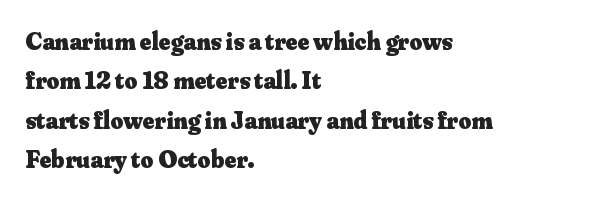
Q: Is the text bold? A: Yes.
Q: Is the text italic (slanted)? A: No, it is upright.
Q: Is the text underlined? A: No.
Q: How is the paragraph aligned? A: Left-aligned.
Q: Is the spacing between letters normal or unusually wide? A: Normal.
Q: Is the spacing between lines tight, normal or loose? A: Normal.
